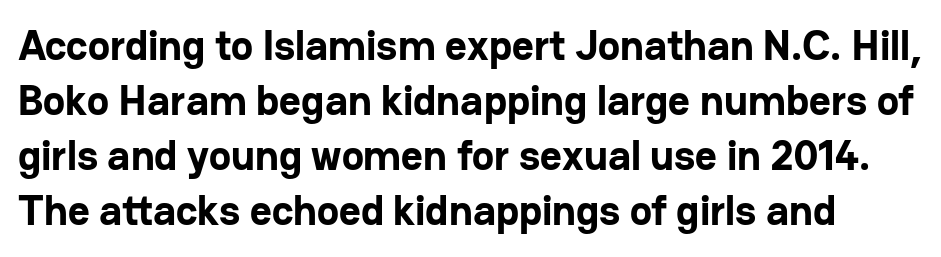
The image shows 42 px bold sans-serif type, upright; set normal line spacing (1.31x), normal letter spacing, not underlined; low stroke contrast and a medium x-height.
